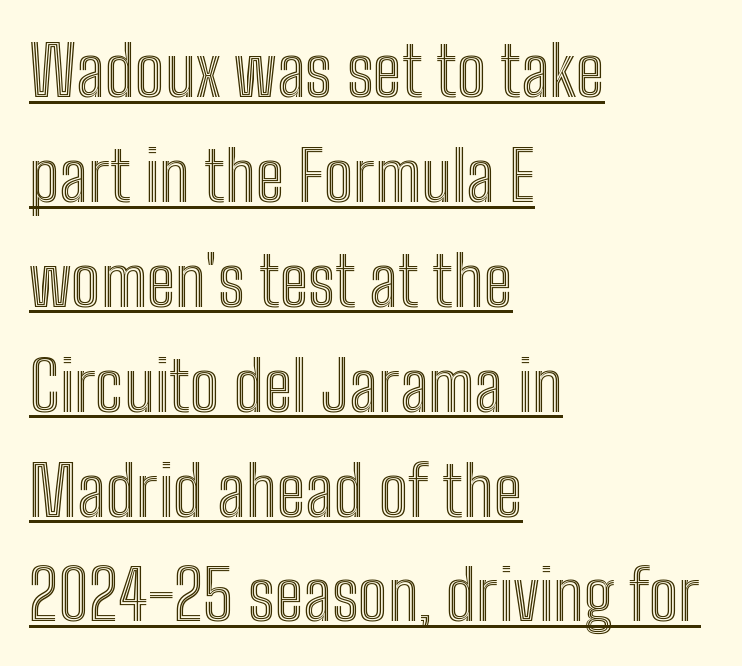
Looks like someone drew a line under every word here. The letters stand upright; this is a roman face. In terms of leading, this rendering sits right in the middle. What stands out about the letter spacing? Nothing — it is the standard amount.
